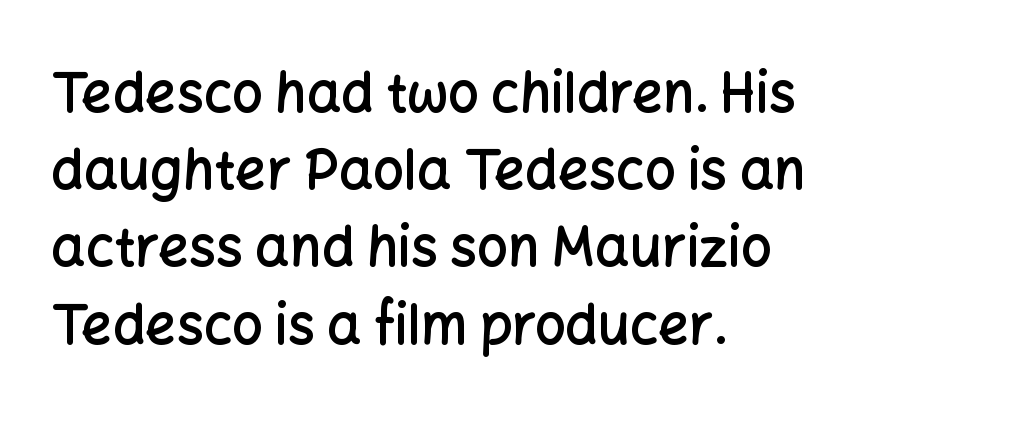
The image shows 54 px semibold sans-serif type, upright; set left-aligned, normal line spacing (1.43x), normal letter spacing, not underlined; low stroke contrast and a medium x-height.
